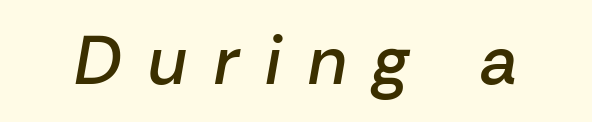
Italic: yes, the glyphs are oblique. Nobody drew a line under any word here. On the weight axis this lands at semibold, roughly 600. Characters follow at a spacing far wider than the type designer built in. A typesetter would call this proportional, since set widths differ per character.
